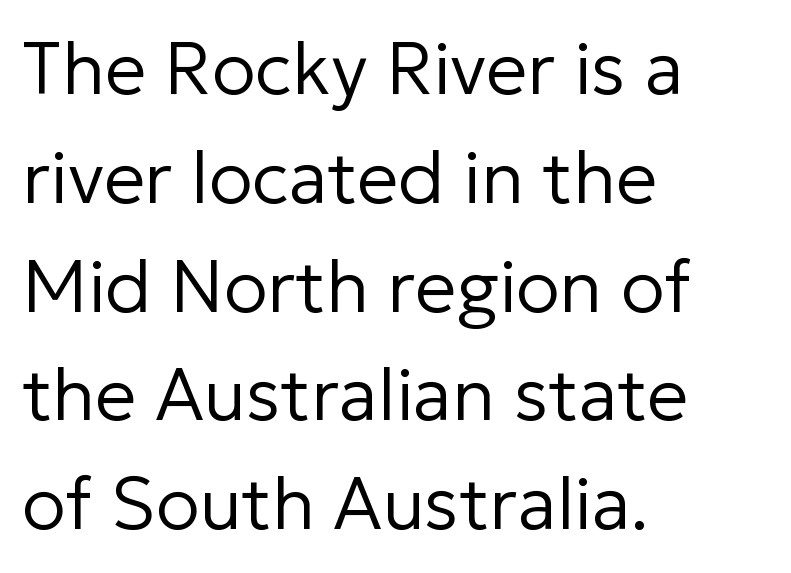
Baseline-to-baseline distance is the conventional proportion of letter height. Each letter keeps its own natural width here, so spacing adapts to shape. Do the letters lean? They stand straight. The font is comparable to plain body text, perhaps lighter. The text block is weighted toward the left margin, trailing off unevenly rightward. Each letter's strokes conclude bluntly, with no projecting serifs.
